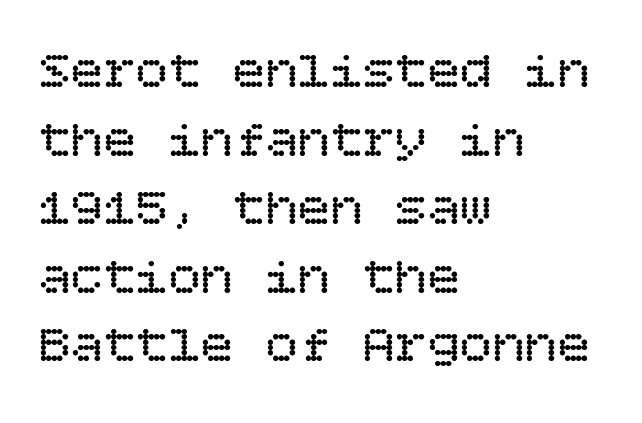
The image shows 54 px regular-weight type, upright; set left-aligned, normal line spacing (1.27x), normal letter spacing, not underlined; low stroke contrast and a large x-height.
